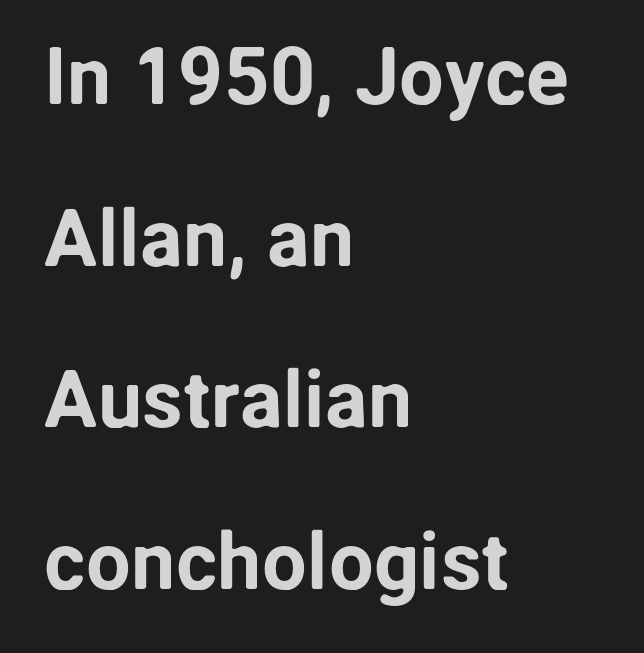
The image shows 80 px sans-serif type, upright; set left-aligned, loose line spacing (2.02x), normal letter spacing, not underlined; low stroke contrast and a medium x-height.
